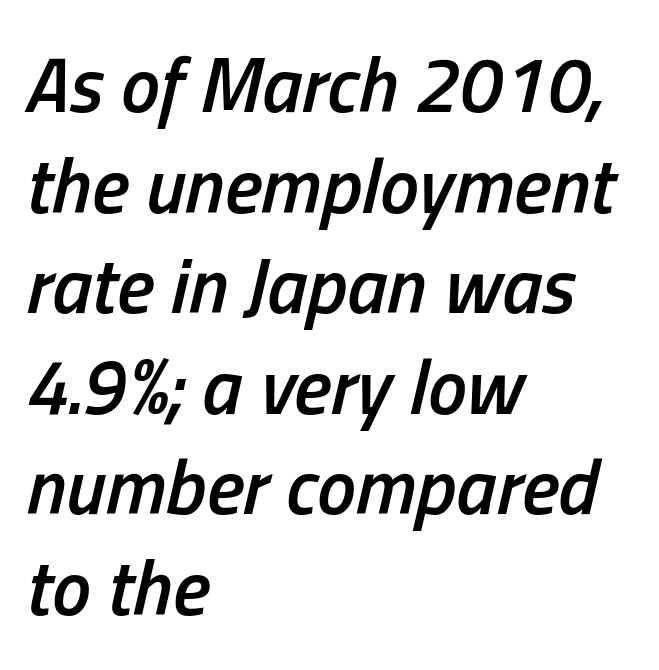
{"italic": "yes", "lean": "right", "slant_degrees": 13, "bold": "semi", "weight": "semibold", "width": "condensed", "stroke_contrast": "low", "x_height": "medium", "monospaced": "no", "underline": "no", "align": "left", "line_spacing": "normal", "line_spacing_ratio": 1.29, "letter_spacing": "normal", "letter_spacing_em": 0.0, "glyph_px": 78}
